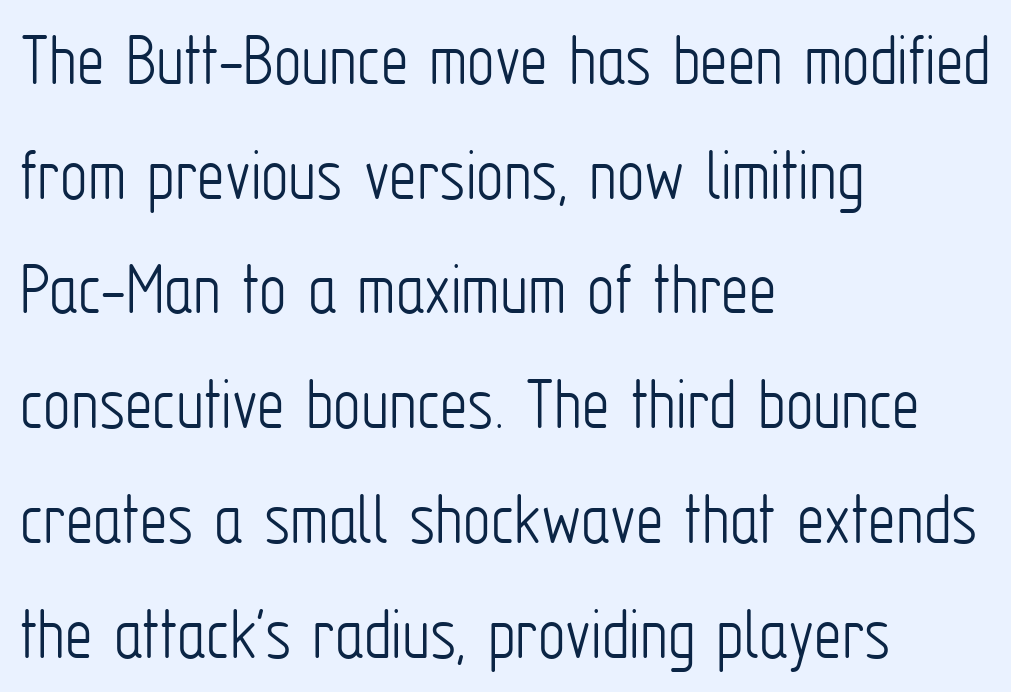
The image shows 77 px light, condensed sans-serif type, upright; set left-aligned, normal line spacing (1.49x), normal letter spacing, not underlined; low stroke contrast and a medium x-height.
